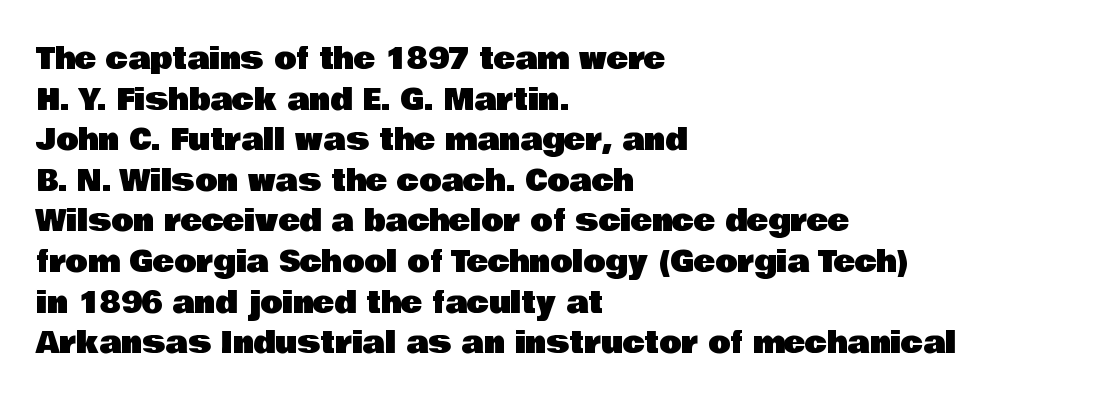
Q: Is the text italic (slanted)? A: No, it is upright.
Q: Is the typeface a serif or a sans-serif typeface? A: Sans-serif.
Q: Is the text underlined? A: No.
Q: How is the paragraph aligned? A: Left-aligned.
Q: Is the spacing between letters normal or unusually wide? A: Normal.
Q: Is the spacing between lines tight, normal or loose? A: Normal.
Q: Width (condensed, normal, or wide)? A: Normal.
Q: Stroke contrast? A: Low.
Q: x-height? A: Large.
Q: Monospaced? A: No.
